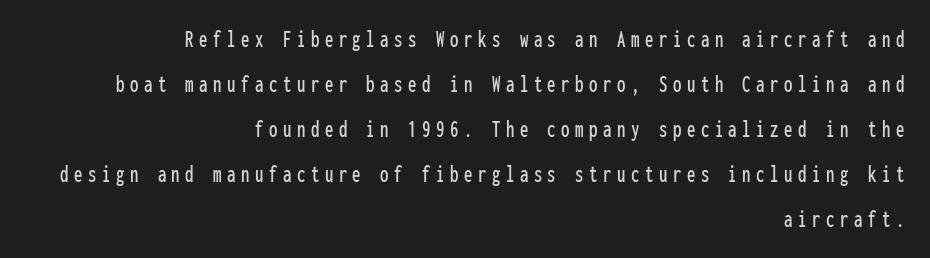
Q: Is the text italic (slanted)? A: No, it is upright.
Q: Is the text underlined? A: No.
Q: How is the paragraph aligned? A: Right-aligned.
Q: Is the spacing between letters normal or unusually wide? A: Unusually wide.
